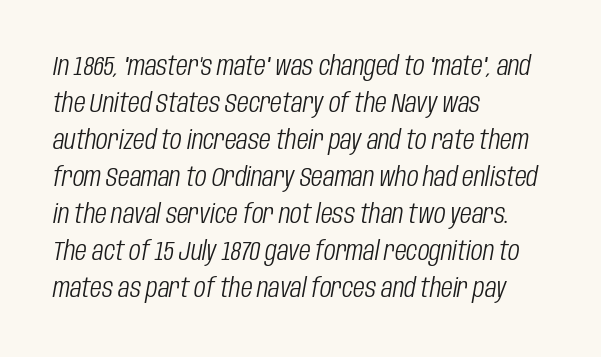
Q: Is the text bold? A: No.
Q: Is the text italic (slanted)? A: Yes, it leans right by about 10 degrees.
Q: Is the text underlined? A: No.
Q: How is the paragraph aligned? A: Left-aligned.
Q: Is the spacing between letters normal or unusually wide? A: Normal.
Q: Is the spacing between lines tight, normal or loose? A: Normal.
